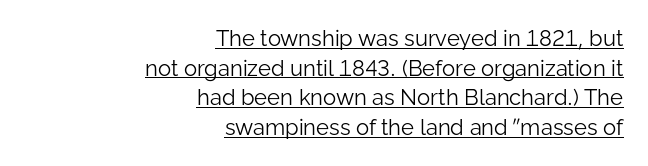
The image shows 22 px text type, upright; set right-aligned, normal line spacing (1.35x), normal letter spacing, underlined.
